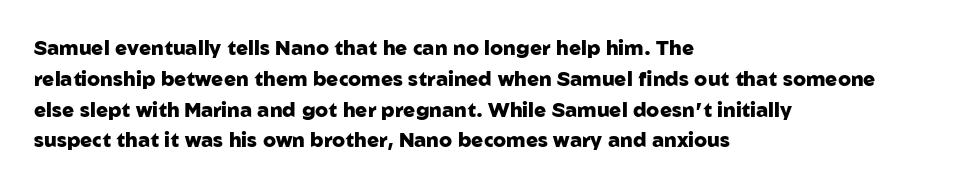
A student would call this left alignment; a typographer would say flush left, rag right. Any mark beneath the type? The region is blank. A dark, heavy texture on the line: the type is bold. The leading is moderate, giving the passage an even texture. The gaps between neighbouring characters are ordinary and unremarkable. The axis of the letterforms is exactly vertical.
